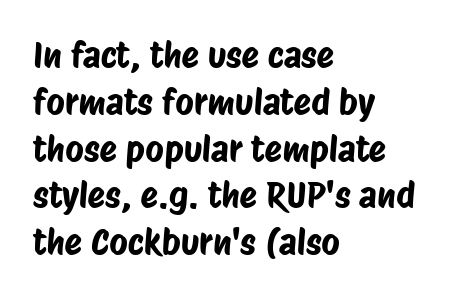
Q: Is the typeface a serif or a sans-serif typeface? A: Sans-serif.
Q: Is the text underlined? A: No.
Q: How is the paragraph aligned? A: Left-aligned.
Q: Is the spacing between letters normal or unusually wide? A: Normal.
Q: Is the spacing between lines tight, normal or loose? A: Normal.
Q: Width (condensed, normal, or wide)? A: Condensed.
Q: Stroke contrast? A: Low.
Q: x-height? A: Large.
Q: Monospaced? A: No.
